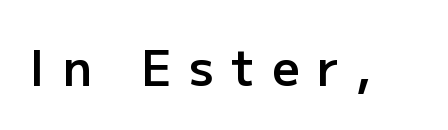
The space directly below the letters is spotless. The rendering uses a semibold face; strokes are thickened but not to full bold. There is plenty of visible air inserted between adjacent glyphs. You could not count columns in this text — the font is proportionally spaced. This is roman type, the default non-slanted kind. Classification — sans serif.
